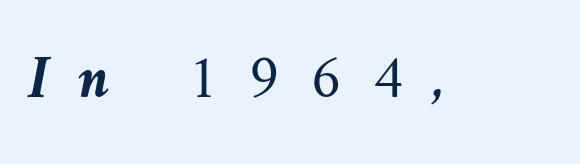
Q: Is the text bold? A: Yes.
Q: Is the text italic (slanted)? A: Yes, it leans left by about 10 degrees.
Q: Is the text underlined? A: No.
Q: Is the spacing between letters normal or unusually wide? A: Unusually wide.
Q: Width (condensed, normal, or wide)? A: Normal.
Q: Stroke contrast? A: Medium.
Q: x-height? A: Medium.
Q: Monospaced? A: No.
